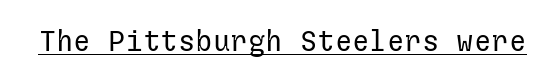
Q: Is the text bold? A: No.
Q: Is the text italic (slanted)? A: No, it is upright.
Q: Is the typeface a serif or a sans-serif typeface? A: Sans-serif.
Q: Is the text underlined? A: Yes.
Q: Is the spacing between letters normal or unusually wide? A: Normal.
Q: Width (condensed, normal, or wide)? A: Normal.
Q: Stroke contrast? A: Low.
Q: x-height? A: Medium.
